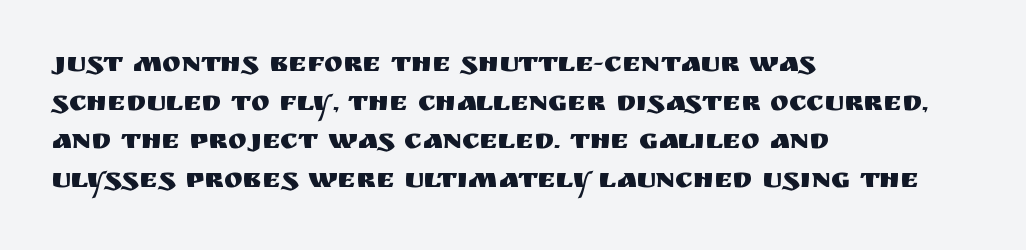
Q: Is the text italic (slanted)? A: No, it is upright.
Q: Is the typeface a serif or a sans-serif typeface? A: Sans-serif.
Q: Is the text underlined? A: No.
Q: How is the paragraph aligned? A: Left-aligned.
Q: Is the spacing between letters normal or unusually wide? A: Normal.
Q: Is the spacing between lines tight, normal or loose? A: Normal.
Q: Width (condensed, normal, or wide)? A: Normal.
Q: Stroke contrast? A: Medium.
Q: x-height? A: Large.
Q: Monospaced? A: No.
